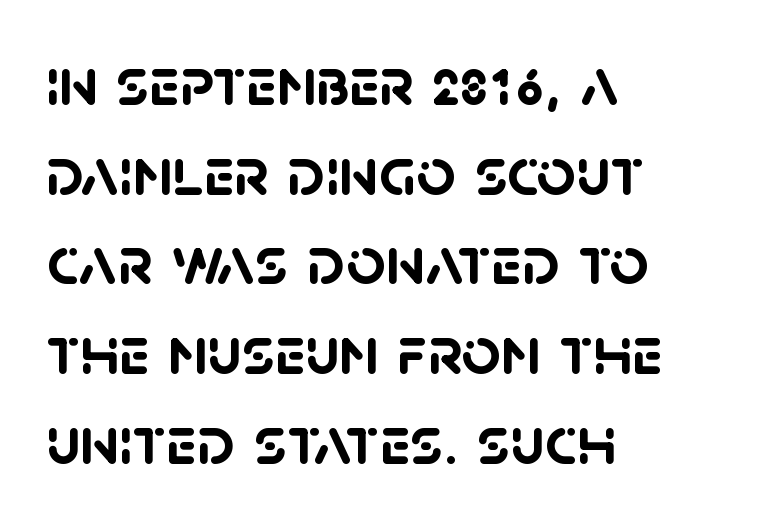
Q: Is the text bold? A: Yes.
Q: Is the typeface a serif or a sans-serif typeface? A: Sans-serif.
Q: Is the text underlined? A: No.
Q: How is the paragraph aligned? A: Left-aligned.
Q: Is the spacing between letters normal or unusually wide? A: Normal.
Q: Is the spacing between lines tight, normal or loose? A: Normal.
Q: Width (condensed, normal, or wide)? A: Normal.
Q: Stroke contrast? A: Low.
Q: x-height? A: Large.
Q: Monospaced? A: No.
